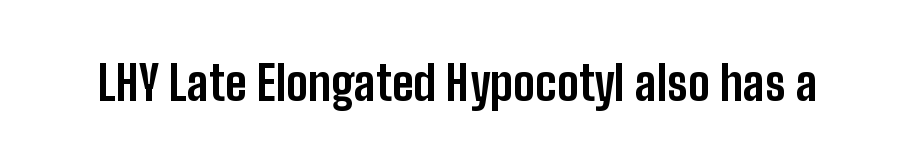
The image shows 47 px bold, condensed sans-serif type, upright; set normal letter spacing, not underlined; low stroke contrast and a medium x-height.
